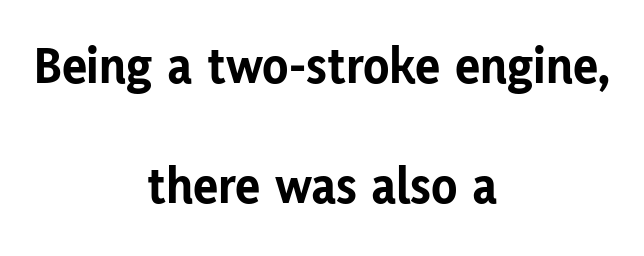
The image shows 53 px bold sans-serif type, upright; set centered, loose line spacing (2.26x), normal letter spacing, not underlined; low stroke contrast and a medium x-height.
